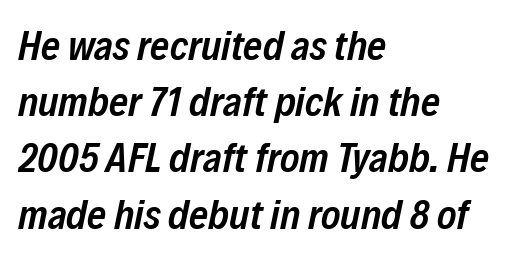
The image shows 41 px semibold, condensed type, italic (leaning right); set left-aligned, normal line spacing (1.37x), normal letter spacing, not underlined; low stroke contrast and a medium x-height.
